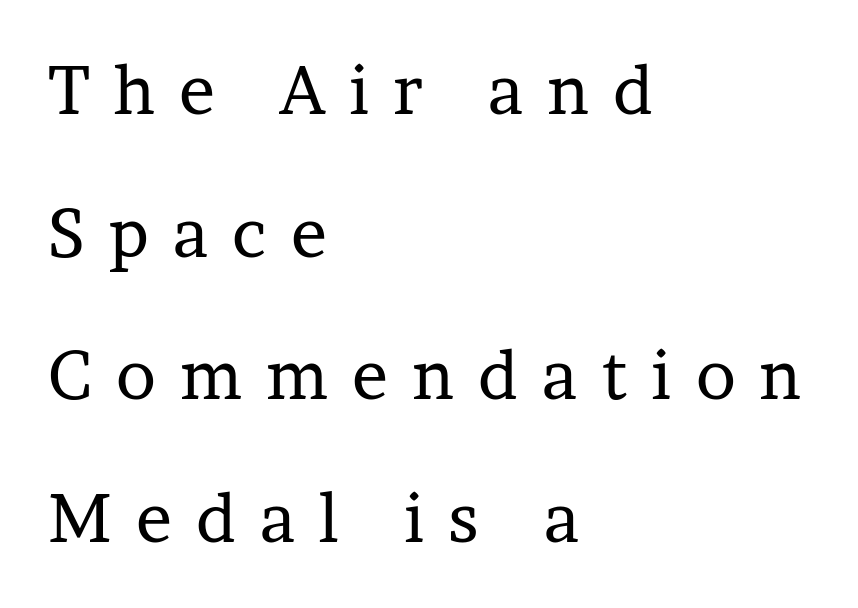
The image shows 67 px regular-weight serif type, upright; set left-aligned, loose line spacing (2.13x), unusually wide letter spacing (+0.36 em), not underlined; low stroke contrast and a medium x-height.
